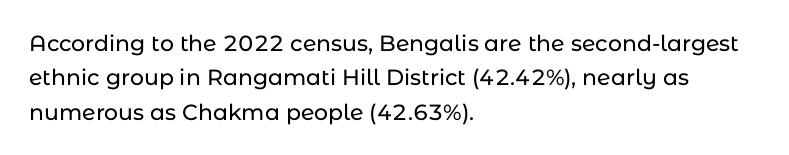
{"italic": "no", "underline": "no", "align": "left", "line_spacing": "normal", "line_spacing_ratio": 1.56, "letter_spacing": "normal", "letter_spacing_em": 0.0, "glyph_px": 22}
